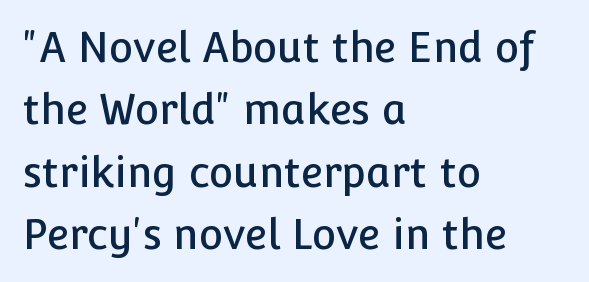
The image shows 41 px sans-serif type, upright; set left-aligned, normal line spacing (1.52x), normal letter spacing, not underlined; low stroke contrast and a medium x-height.
